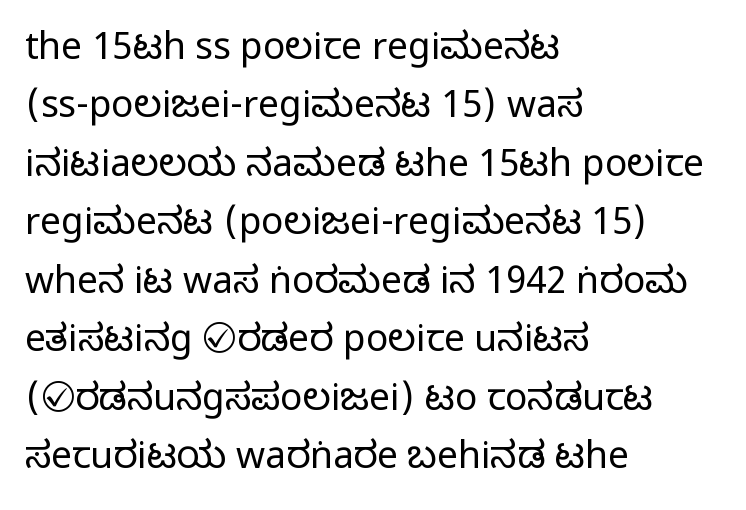
{"serif": "no", "italic": "no", "width": "condensed", "stroke_contrast": "medium", "monospaced": "no", "underline": "no", "align": "left", "line_spacing": "normal", "line_spacing_ratio": 1.58, "letter_spacing": "normal", "letter_spacing_em": 0.0, "glyph_px": 37}
